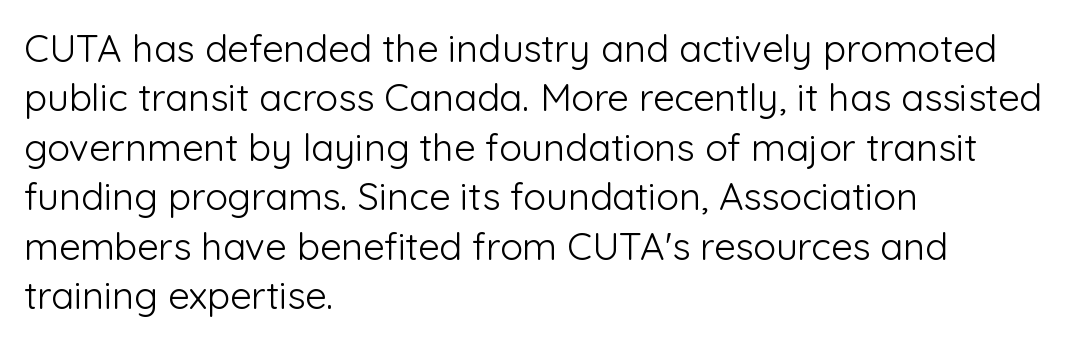
The image shows 38 px light sans-serif type, upright; set left-aligned, normal line spacing (1.3x), normal letter spacing, not underlined; low stroke contrast and a medium x-height.
